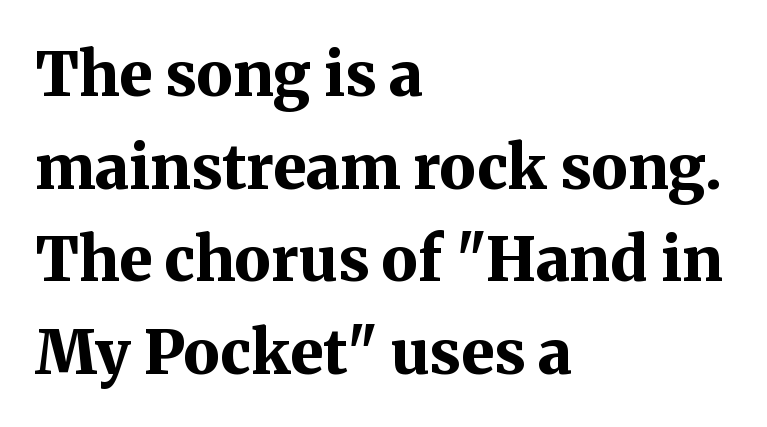
The image shows 61 px bold serif type, upright; set left-aligned, normal line spacing (1.52x), normal letter spacing, not underlined; medium stroke contrast and a medium x-height.
